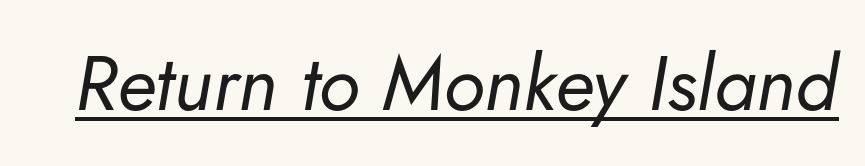
The specimen includes a rule beneath the text block's lines. Looking at the ascenders, they clearly lean. Heft: none added — not bold. Note the varied advance widths — an 'i' is clearly narrower than an 'm'. Short note: letters normally spaced.
